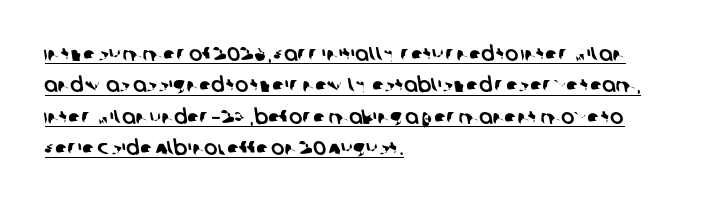
The image shows 20 px text type; set left-aligned, normal line spacing (1.57x), normal letter spacing, underlined.
